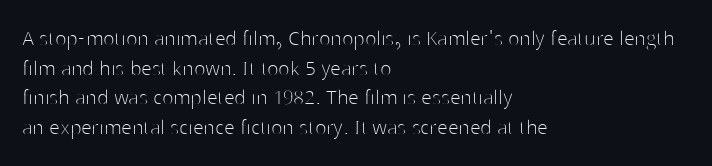
{"italic": "no", "bold": "no", "underline": "no", "align": "left", "line_spacing_ratio": 1.23, "letter_spacing": "normal", "letter_spacing_em": 0.0, "glyph_px": 24}
